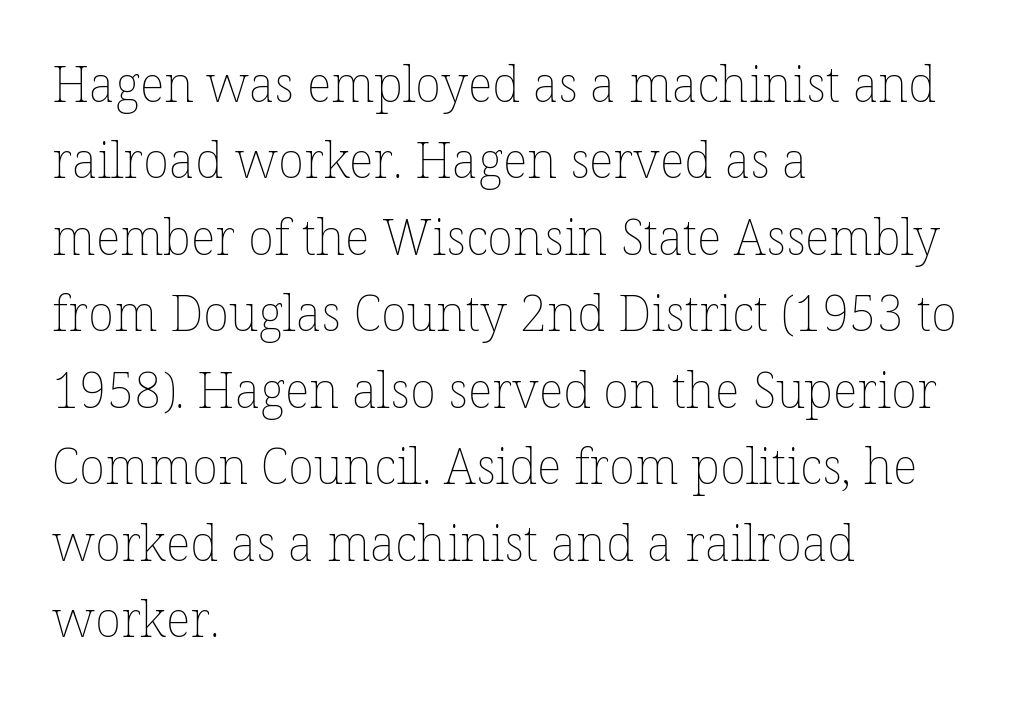
The horizontal fit of the characters is conventional and even. The string is rendered with underlining switched off. The lines in this sample share a left origin and differ only in where they stop. The font's upright variant was chosen for this text. Spacing verdict: proportional, widths tailored to each character.
